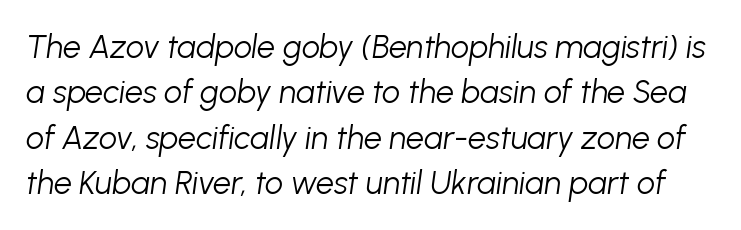
Q: Is the text bold? A: No.
Q: Is the text italic (slanted)? A: Yes, it leans right by about 8 degrees.
Q: Is the text underlined? A: No.
Q: Is the spacing between letters normal or unusually wide? A: Normal.
Q: Is the spacing between lines tight, normal or loose? A: Normal.
Q: Width (condensed, normal, or wide)? A: Normal.
Q: Stroke contrast? A: Low.
Q: x-height? A: Medium.
Q: Monospaced? A: No.
